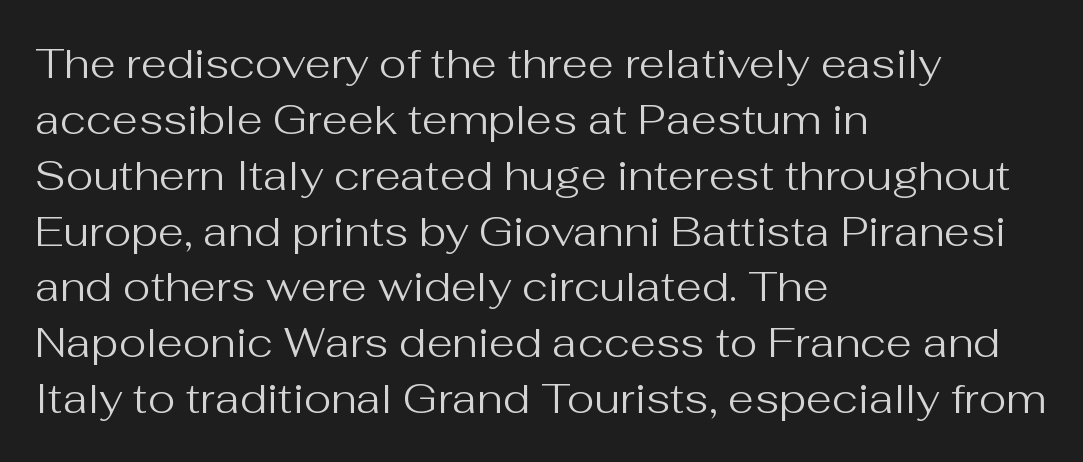
{"serif": "no", "italic": "no", "bold": "no", "weight": "regular", "width": "normal", "stroke_contrast": "medium", "x_height": "medium", "monospaced": "no", "underline": "no", "align": "left", "line_spacing": "normal", "line_spacing_ratio": 1.33, "letter_spacing": "normal", "letter_spacing_em": 0.0, "glyph_px": 42}
